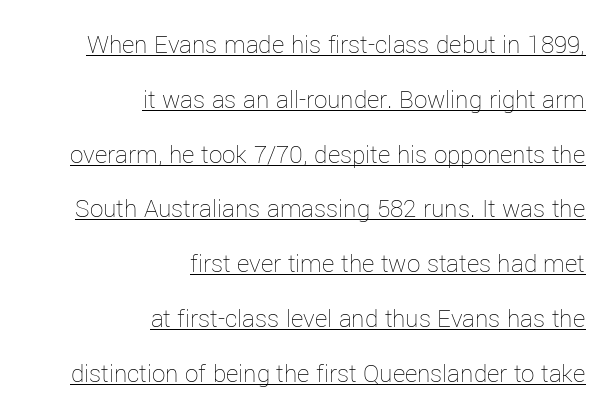
{"italic": "no", "bold": "no", "underline": "yes", "align": "right", "line_spacing": "loose", "line_spacing_ratio": 2.03, "letter_spacing": "normal", "letter_spacing_em": 0.0, "glyph_px": 27}
